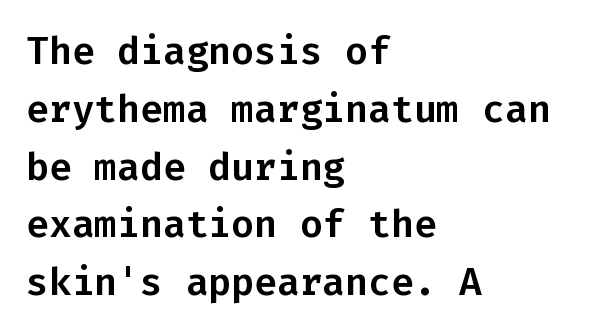
{"serif": "no", "italic": "no", "width": "normal", "stroke_contrast": "low", "x_height": "medium", "monospaced": "yes", "underline": "no", "align": "left", "line_spacing": "normal", "line_spacing_ratio": 1.52, "letter_spacing": "normal", "letter_spacing_em": 0.0, "glyph_px": 38}
